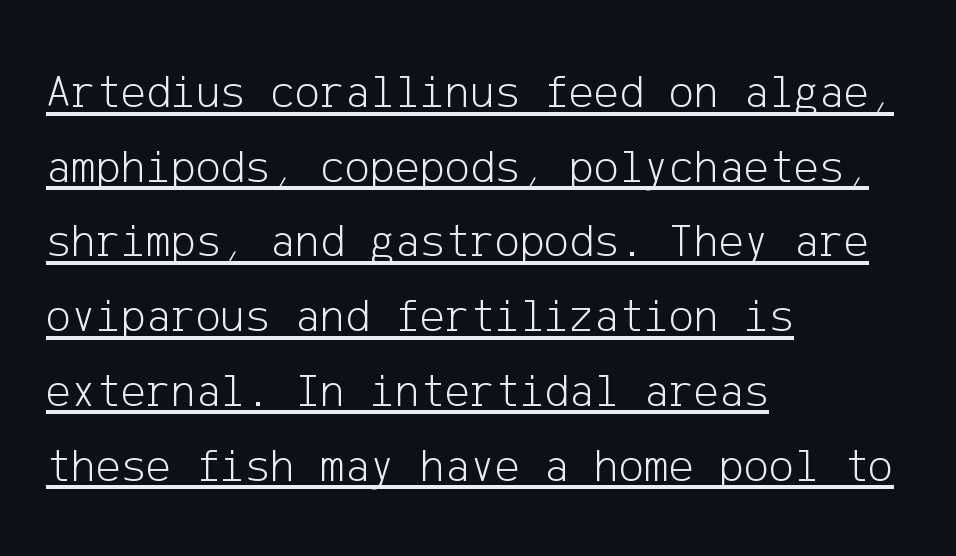
The image shows 47 px light sans-serif type, upright; set left-aligned, normal line spacing (1.59x), normal letter spacing, underlined; low stroke contrast and a medium x-height.
